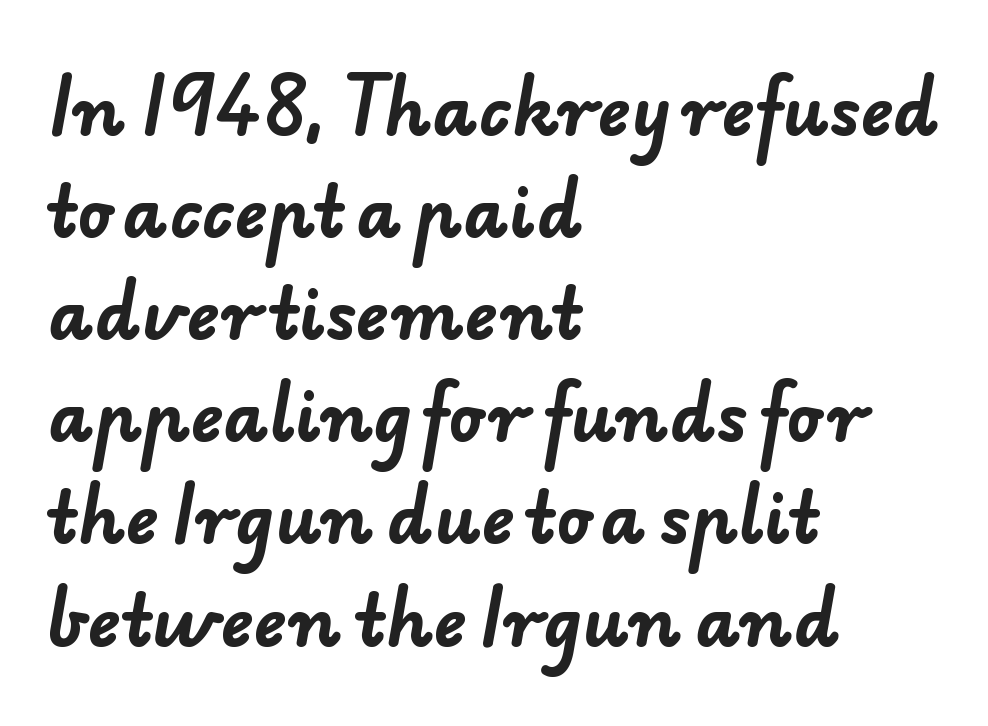
The image shows 69 px bold sans-serif type; set left-aligned, normal line spacing (1.48x), normal letter spacing, not underlined; low stroke contrast and a small x-height.
